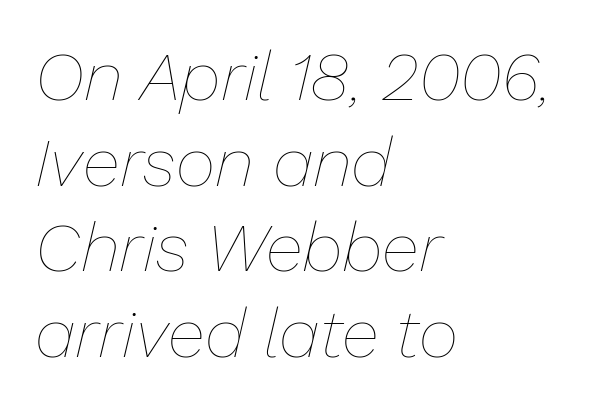
{"italic": "yes", "lean": "right", "slant_degrees": 13, "bold": "no", "weight": "thin", "width": "normal", "stroke_contrast": "low", "x_height": "medium", "monospaced": "no", "underline": "no", "align": "left", "line_spacing_ratio": 1.24, "letter_spacing": "normal", "letter_spacing_em": 0.0, "glyph_px": 69}
